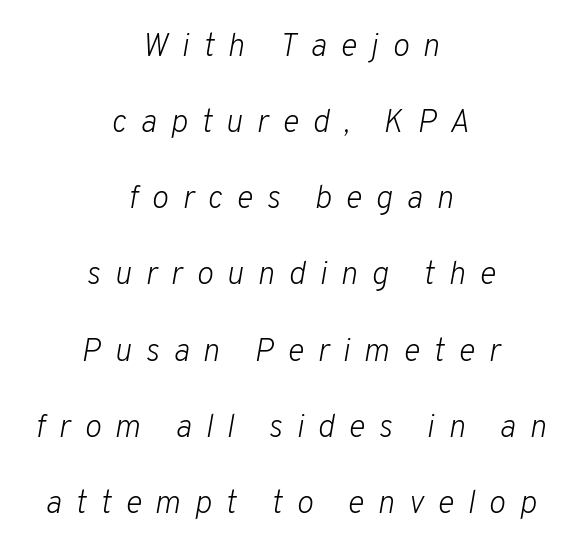
Q: Is the text bold? A: No.
Q: Is the text italic (slanted)? A: Yes, it leans right by about 10 degrees.
Q: Is the text underlined? A: No.
Q: How is the paragraph aligned? A: Centered.
Q: Is the spacing between letters normal or unusually wide? A: Unusually wide.
Q: Is the spacing between lines tight, normal or loose? A: Loose.
Q: Width (condensed, normal, or wide)? A: Normal.
Q: Stroke contrast? A: Low.
Q: x-height? A: Medium.
Q: Monospaced? A: No.
